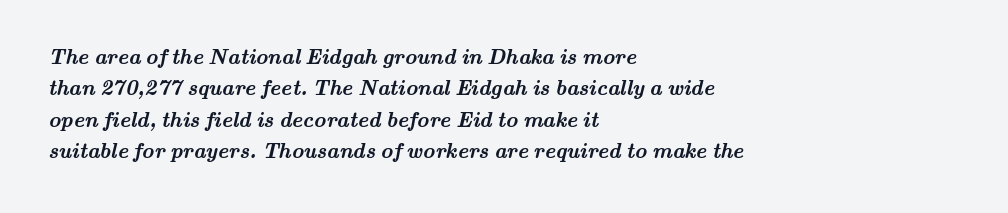
Q: Is the text bold? A: Yes.
Q: Is the text underlined? A: No.
Q: How is the paragraph aligned? A: Left-aligned.
Q: Is the spacing between letters normal or unusually wide? A: Normal.
Q: Is the spacing between lines tight, normal or loose? A: Normal.
